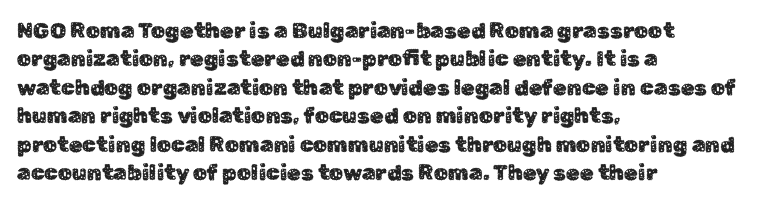
Q: Is the text italic (slanted)? A: No, it is upright.
Q: Is the text underlined? A: No.
Q: How is the paragraph aligned? A: Left-aligned.
Q: Is the spacing between letters normal or unusually wide? A: Normal.
Q: Is the spacing between lines tight, normal or loose? A: Normal.
